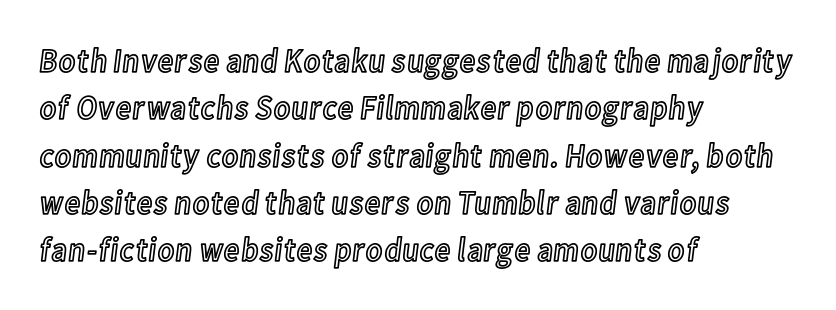
{"width": "condensed", "x_height": "medium", "monospaced": "no", "underline": "no", "align": "left", "line_spacing": "normal", "line_spacing_ratio": 1.39, "letter_spacing": "normal", "letter_spacing_em": 0.0, "glyph_px": 34}
